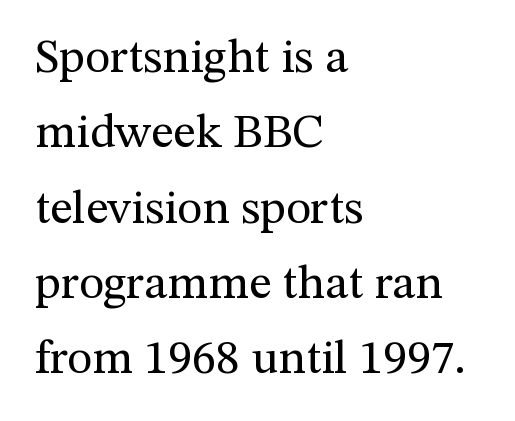
Descenders hang freely into open space. One-word summary of the alignment: left. Compared with typical body copy, the letter spacing here is the same. The rendering uses natural spacing where letterforms have individual widths.
